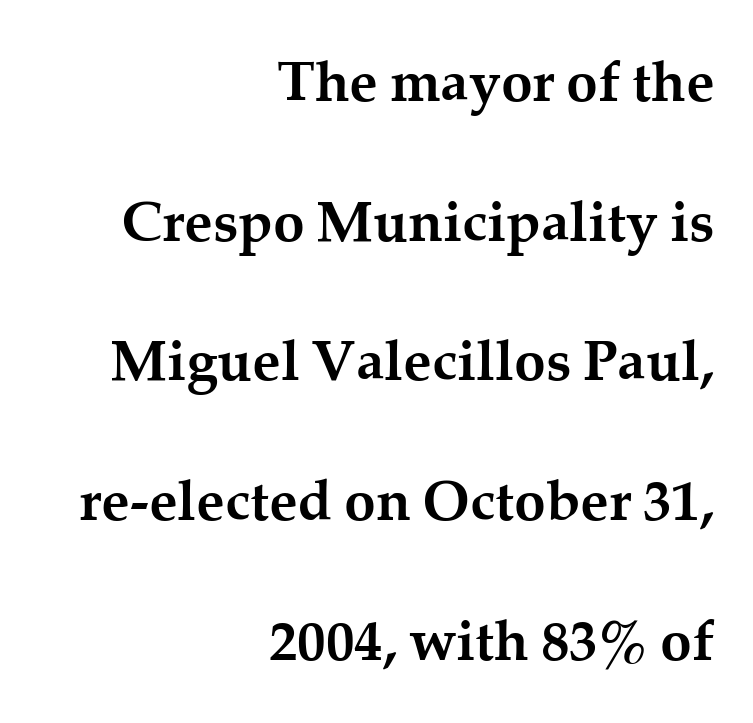
Q: Is the text bold? A: Yes.
Q: Is the text italic (slanted)? A: No, it is upright.
Q: Is the typeface a serif or a sans-serif typeface? A: Serif.
Q: Is the text underlined? A: No.
Q: How is the paragraph aligned? A: Right-aligned.
Q: Is the spacing between letters normal or unusually wide? A: Normal.
Q: Is the spacing between lines tight, normal or loose? A: Loose.
Q: Width (condensed, normal, or wide)? A: Normal.
Q: Stroke contrast? A: Medium.
Q: x-height? A: Medium.
Q: Monospaced? A: No.
